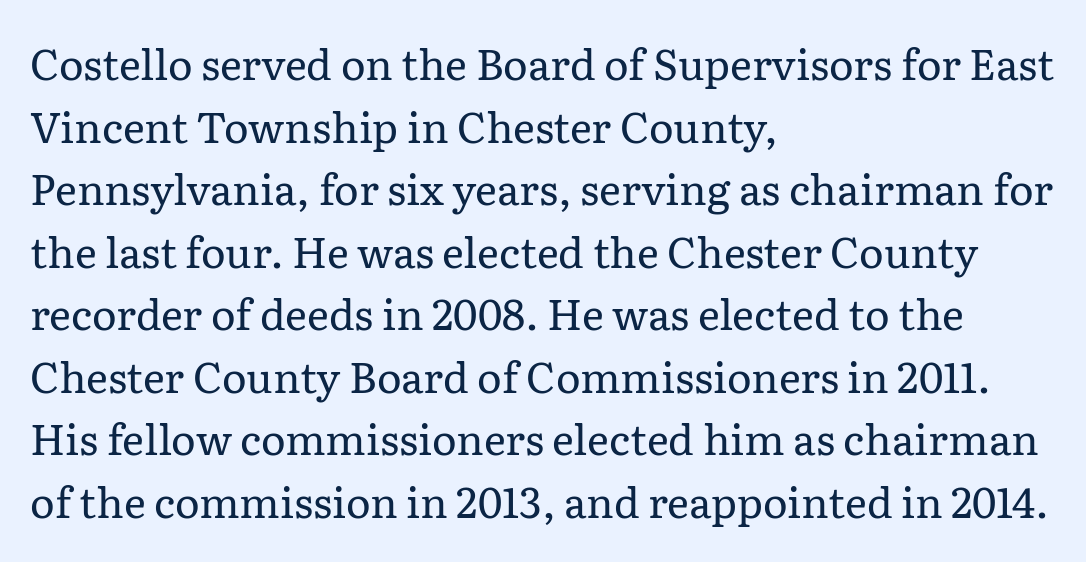
The image shows 42 px regular-weight serif type, upright; set left-aligned, normal line spacing (1.49x), normal letter spacing, not underlined; low stroke contrast and a medium x-height.
